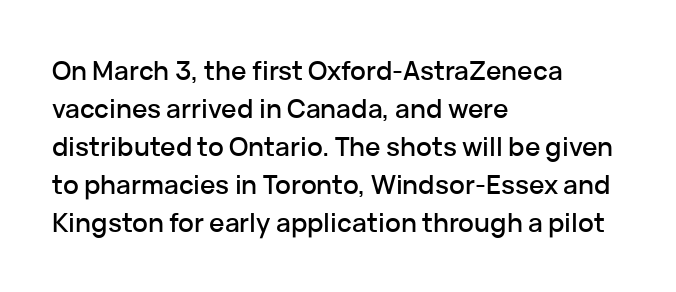
{"italic": "no", "underline": "no", "align": "left", "line_spacing": "normal", "line_spacing_ratio": 1.46, "letter_spacing": "normal", "letter_spacing_em": 0.0, "glyph_px": 26}
